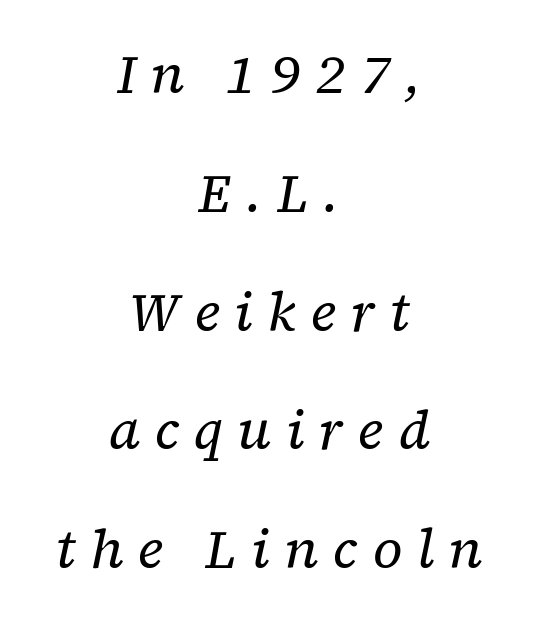
The image shows 54 px regular-weight serif type, italic (leaning right); set centered, loose line spacing (2.2x), unusually wide letter spacing (+0.27 em), not underlined; low stroke contrast and a medium x-height.
